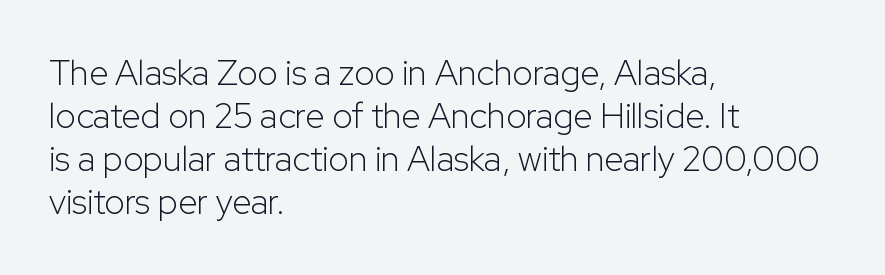
Q: Is the text bold? A: No.
Q: Is the text italic (slanted)? A: No, it is upright.
Q: Is the typeface a serif or a sans-serif typeface? A: Sans-serif.
Q: Is the text underlined? A: No.
Q: How is the paragraph aligned? A: Left-aligned.
Q: Is the spacing between letters normal or unusually wide? A: Normal.
Q: Width (condensed, normal, or wide)? A: Normal.
Q: Stroke contrast? A: Low.
Q: x-height? A: Medium.
Q: Monospaced? A: No.
